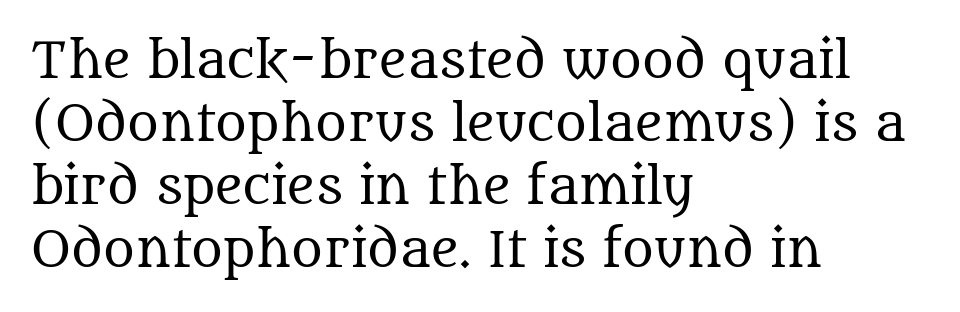
Q: Is the text bold? A: No.
Q: Is the text italic (slanted)? A: No, it is upright.
Q: Is the typeface a serif or a sans-serif typeface? A: Serif.
Q: Is the text underlined? A: No.
Q: How is the paragraph aligned? A: Left-aligned.
Q: Is the spacing between letters normal or unusually wide? A: Normal.
Q: Is the spacing between lines tight, normal or loose? A: Normal.
Q: Width (condensed, normal, or wide)? A: Normal.
Q: Stroke contrast? A: Medium.
Q: x-height? A: Large.
Q: Monospaced? A: No.
